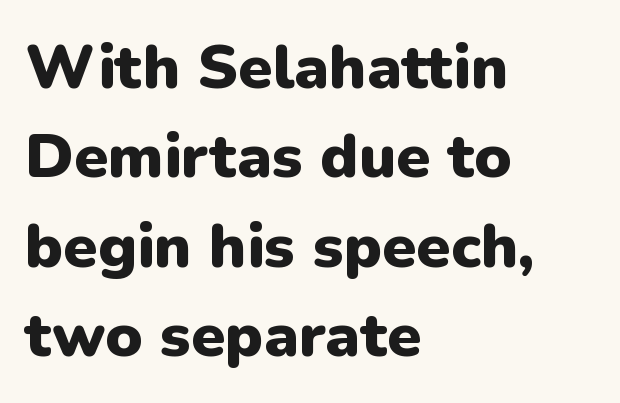
{"serif": "no", "italic": "no", "bold": "yes", "weight": "heavy", "width": "normal", "stroke_contrast": "low", "x_height": "medium", "monospaced": "no", "underline": "no", "align": "left", "line_spacing": "normal", "line_spacing_ratio": 1.44, "letter_spacing": "normal", "letter_spacing_em": 0.0, "glyph_px": 62}
